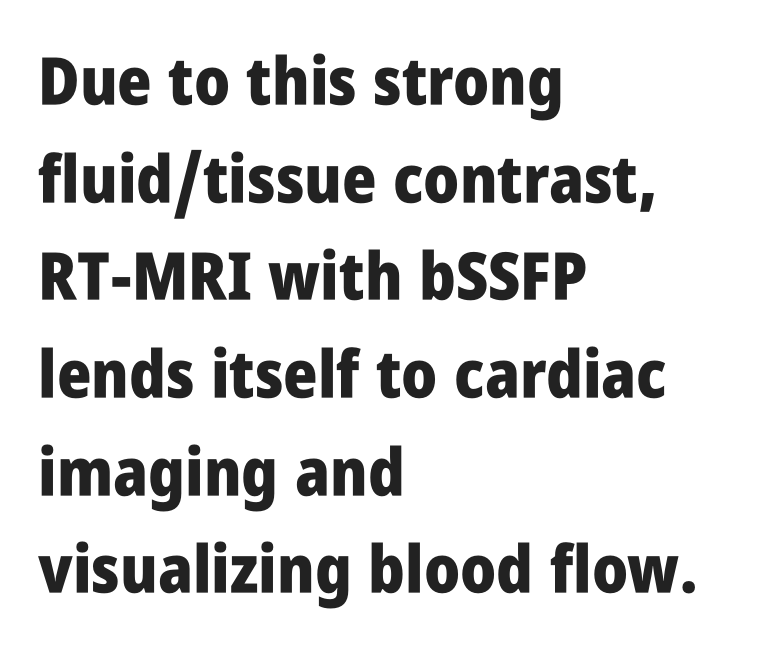
Q: Is the text bold? A: Yes.
Q: Is the text italic (slanted)? A: No, it is upright.
Q: Is the typeface a serif or a sans-serif typeface? A: Sans-serif.
Q: Is the text underlined? A: No.
Q: How is the paragraph aligned? A: Left-aligned.
Q: Is the spacing between letters normal or unusually wide? A: Normal.
Q: Is the spacing between lines tight, normal or loose? A: Normal.
Q: Width (condensed, normal, or wide)? A: Condensed.
Q: Stroke contrast? A: Low.
Q: x-height? A: Large.
Q: Monospaced? A: No.
